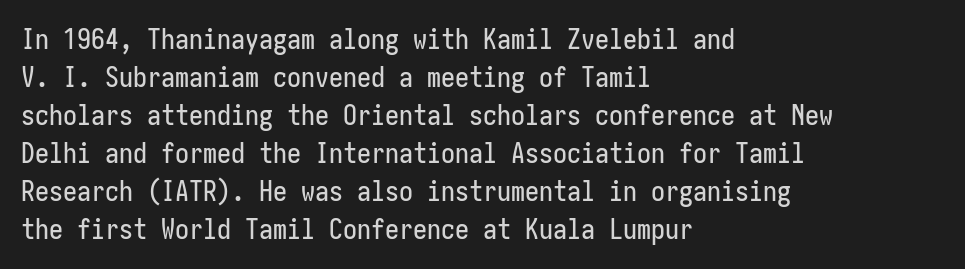
The image shows 28 px condensed sans-serif type, upright; set left-aligned, normal line spacing (1.36x), normal letter spacing, not underlined; low stroke contrast and a medium x-height.
